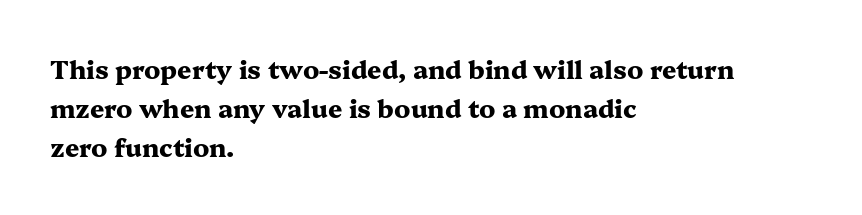
{"italic": "no", "bold": "yes", "underline": "no", "align": "left", "line_spacing": "normal", "line_spacing_ratio": 1.57, "letter_spacing": "normal", "letter_spacing_em": 0.0, "glyph_px": 25}
